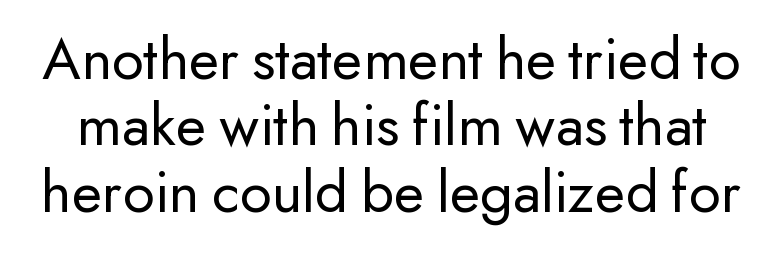
The image shows 62 px regular-weight sans-serif type, upright; set tight line spacing (1.07x), normal letter spacing, not underlined; low stroke contrast and a small x-height.
